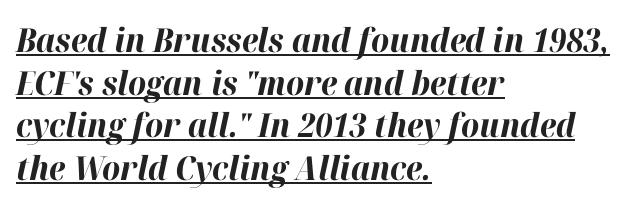
The image shows 33 px bold type, italic (leaning right); set left-aligned, normal line spacing (1.29x), normal letter spacing, underlined; high stroke contrast and a medium x-height.
